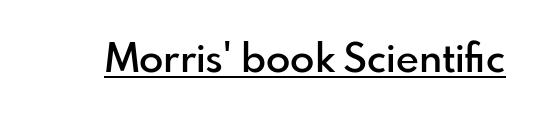
The image shows 40 px semibold sans-serif type, upright; set normal letter spacing, underlined; low stroke contrast and a small x-height.
